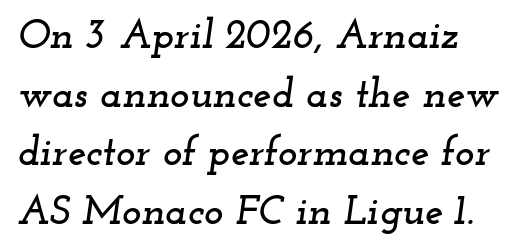
Q: Is the text italic (slanted)? A: Yes, it leans right by about 12 degrees.
Q: Is the typeface a serif or a sans-serif typeface? A: Serif.
Q: Is the text underlined? A: No.
Q: How is the paragraph aligned? A: Left-aligned.
Q: Is the spacing between letters normal or unusually wide? A: Normal.
Q: Is the spacing between lines tight, normal or loose? A: Normal.
Q: Width (condensed, normal, or wide)? A: Wide.
Q: Stroke contrast? A: Low.
Q: x-height? A: Small.
Q: Monospaced? A: No.
